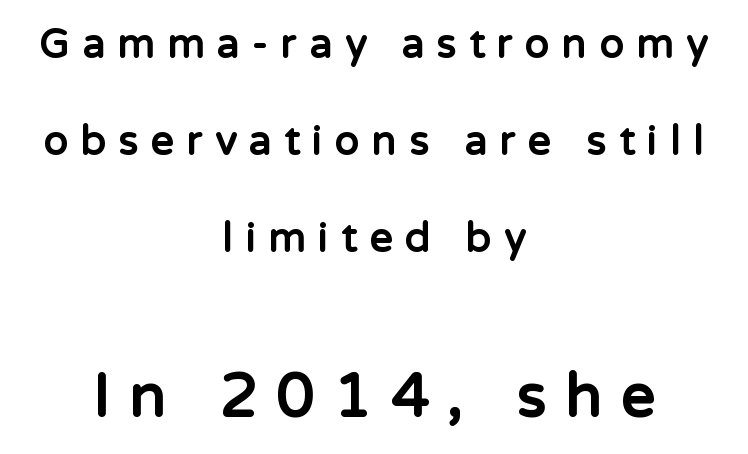
Substantial extra tracking has been applied to these lines. The passage shown is not underscored anywhere. Baseline-to-baseline distance is far greater than the letter height. If you drew a line through each stem, it would be perfectly vertical. Stroke terminals: plain, sans-serif. Neither beginnings nor endings align; midpoints do.
